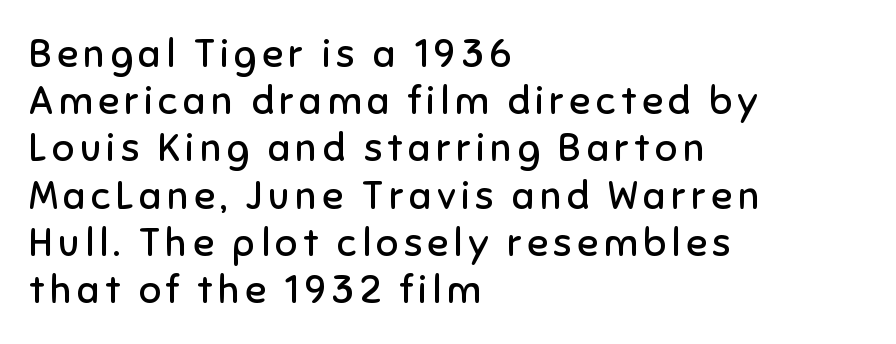
{"serif": "no", "italic": "no", "bold": "no", "weight": "regular", "width": "normal", "stroke_contrast": "low", "x_height": "medium", "monospaced": "no", "underline": "no", "align": "left", "line_spacing_ratio": 1.21, "glyph_px": 39}
